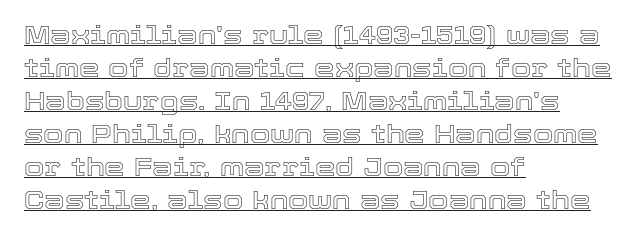
Q: Is the text italic (slanted)? A: No, it is upright.
Q: Is the text underlined? A: Yes.
Q: How is the paragraph aligned? A: Left-aligned.
Q: Is the spacing between letters normal or unusually wide? A: Normal.
Q: Is the spacing between lines tight, normal or loose? A: Normal.
